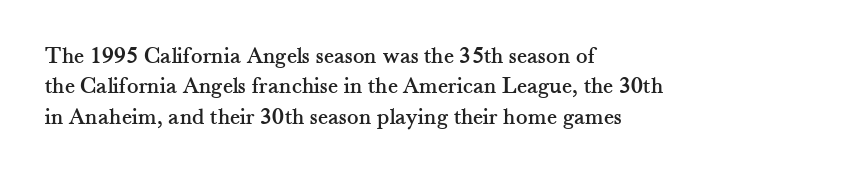
Q: Is the text italic (slanted)? A: No, it is upright.
Q: Is the text underlined? A: No.
Q: How is the paragraph aligned? A: Left-aligned.
Q: Is the spacing between letters normal or unusually wide? A: Normal.
Q: Is the spacing between lines tight, normal or loose? A: Normal.
